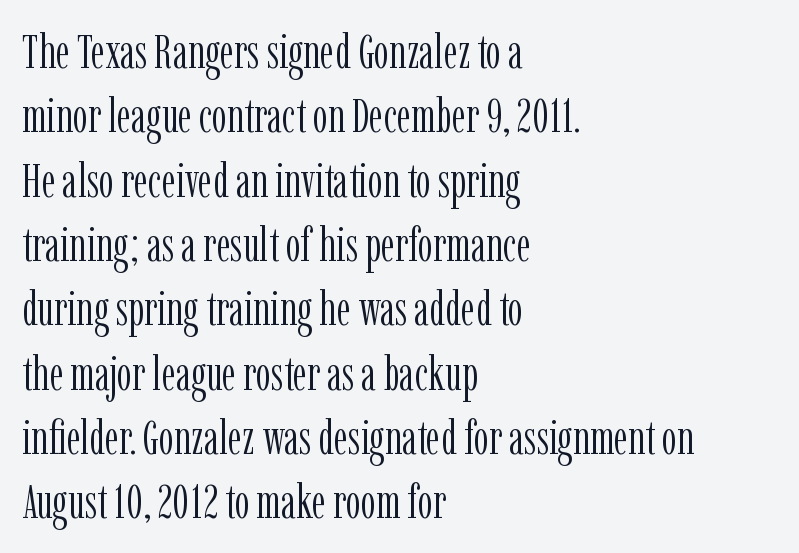
{"serif": "yes", "italic": "no", "bold": "no", "weight": "light", "width": "condensed", "stroke_contrast": "low", "x_height": "medium", "monospaced": "no", "underline": "no", "align": "left", "line_spacing": "normal", "line_spacing_ratio": 1.34, "letter_spacing": "normal", "letter_spacing_em": 0.0, "glyph_px": 48}
